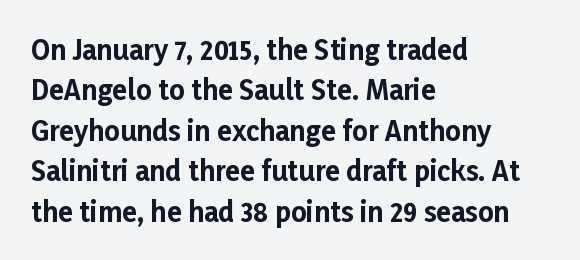
Q: Is the text bold? A: Yes.
Q: Is the text italic (slanted)? A: No, it is upright.
Q: Is the text underlined? A: No.
Q: How is the paragraph aligned? A: Left-aligned.
Q: Is the spacing between letters normal or unusually wide? A: Normal.
Q: Is the spacing between lines tight, normal or loose? A: Normal.
